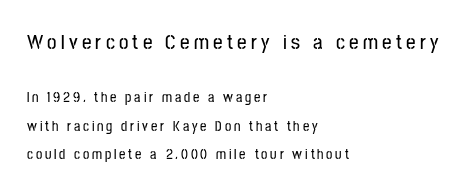
A classic flush-left, rag-right setting is used for this passage. Display-style spreading of the glyphs; the letterfit is very open. Designer's note — italics off, roman on. Anything drawn beneath the words? Only blank space.
